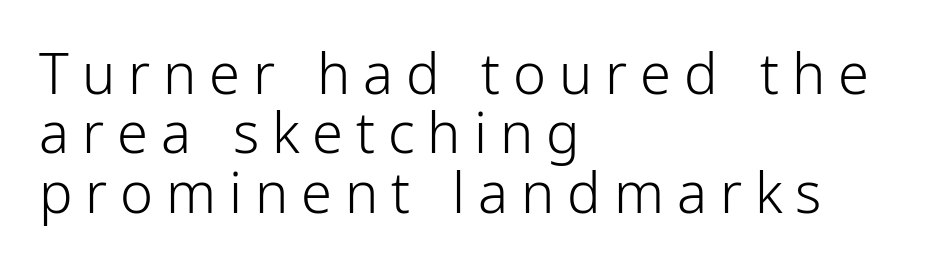
Q: Is the text bold? A: No.
Q: Is the text italic (slanted)? A: No, it is upright.
Q: Is the typeface a serif or a sans-serif typeface? A: Sans-serif.
Q: Is the text underlined? A: No.
Q: How is the paragraph aligned? A: Left-aligned.
Q: Is the spacing between letters normal or unusually wide? A: Unusually wide.
Q: Is the spacing between lines tight, normal or loose? A: Tight.
Q: Width (condensed, normal, or wide)? A: Condensed.
Q: Stroke contrast? A: Low.
Q: x-height? A: Medium.
Q: Monospaced? A: No.
